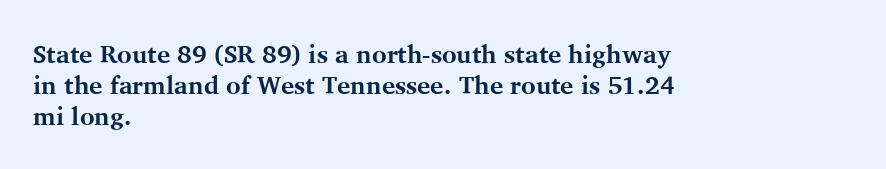
You'd pick this weight for a headline — it's a proper bold. Upright lettering throughout. Nothing unusual about the tracking: characters are spaced as the font intends. Check the space under the baseline: it is left empty.
